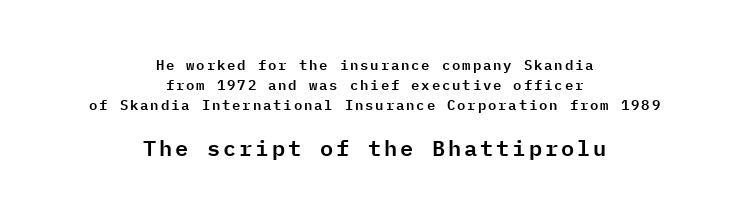
Q: Is the text italic (slanted)? A: No, it is upright.
Q: Is the text underlined? A: No.
Q: How is the paragraph aligned? A: Centered.
Q: Is the spacing between lines tight, normal or loose? A: Normal.
Q: Which block of text is set in a larger size, the first (top) or the second (bottom)? A: The second (bottom) one.
